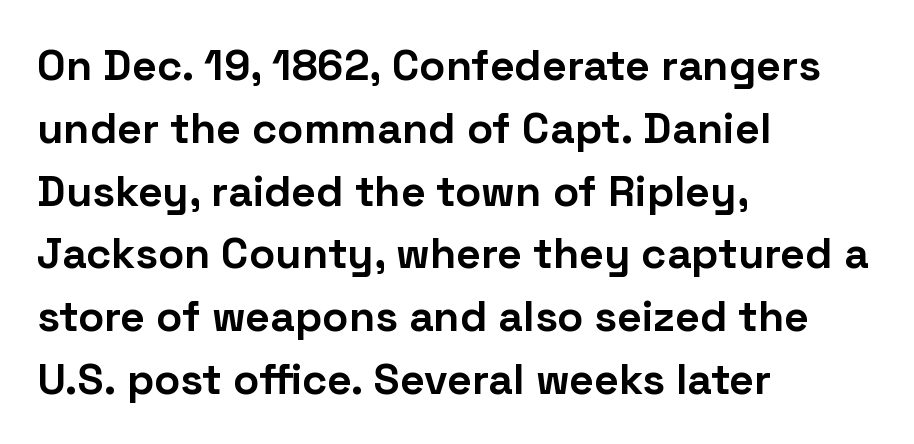
Q: Is the text bold? A: Yes.
Q: Is the text italic (slanted)? A: No, it is upright.
Q: Is the typeface a serif or a sans-serif typeface? A: Sans-serif.
Q: Is the text underlined? A: No.
Q: How is the paragraph aligned? A: Left-aligned.
Q: Is the spacing between letters normal or unusually wide? A: Normal.
Q: Is the spacing between lines tight, normal or loose? A: Normal.
Q: Width (condensed, normal, or wide)? A: Normal.
Q: Stroke contrast? A: Low.
Q: x-height? A: Medium.
Q: Monospaced? A: No.
